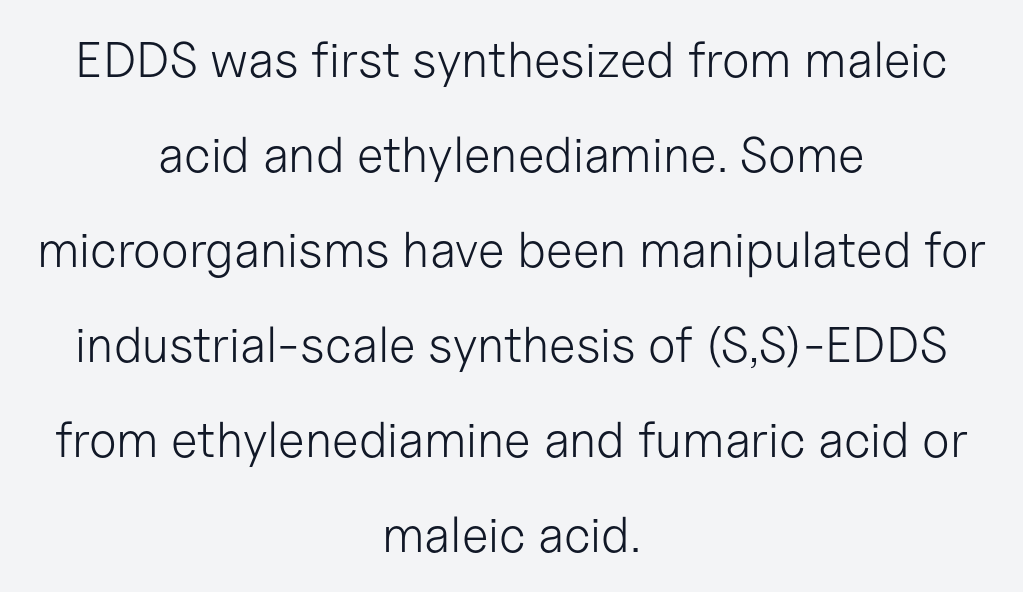
{"serif": "no", "italic": "no", "bold": "no", "weight": "light", "width": "normal", "stroke_contrast": "low", "x_height": "medium", "monospaced": "no", "underline": "no", "align": "center", "line_spacing": "loose", "line_spacing_ratio": 1.9, "letter_spacing": "normal", "letter_spacing_em": 0.0, "glyph_px": 50}
